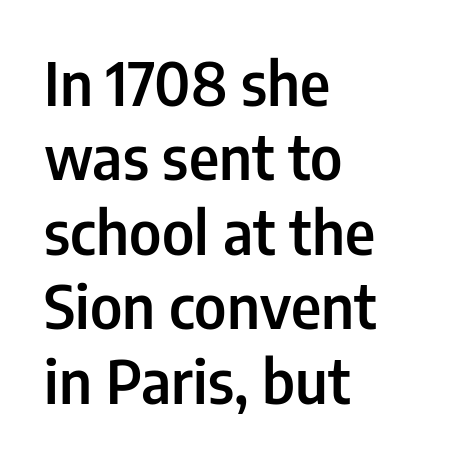
Unmarked baselines from the first word to the last. A typesetter would call this proportional, since set widths differ per character. Is there any slant? The stems are plumb. Nobody touched the tracking dial on this one. Bold? Not quite — semibold, heavier than regular but stopping short. The face used here is a sans, in the tradition of grotesques and geometrics.
